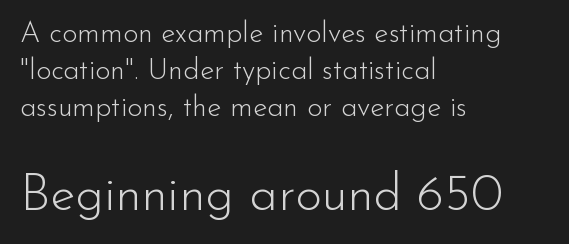
{"serif": "no", "italic": "no", "bold": "no", "weight": "light", "width": "normal", "stroke_contrast": "low", "x_height": "small", "monospaced": "no", "underline": "no", "align": "left", "line_spacing": "normal", "line_spacing_ratio": 1.27, "letter_spacing": "normal", "letter_spacing_em": 0.0, "larger_block": "second", "size_ratio": 1.76, "glyph_px": 51}
